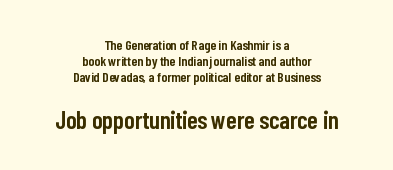
Standard letterfit; no display-style spreading of the glyphs. The sample has been set in demibold, a notch under bold. Reading top to bottom, the characters get bigger at the block break. Vertical strokes here are truly vertical.
